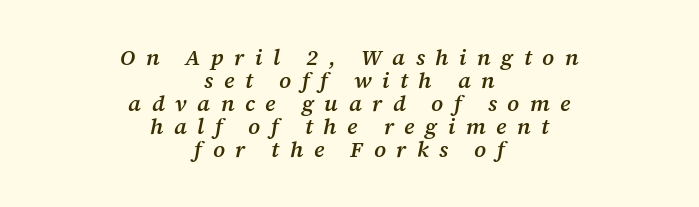
Q: Is the text bold? A: Semi-bold.
Q: Is the text italic (slanted)? A: Yes, it leans right by about 12 degrees.
Q: Is the text underlined? A: No.
Q: How is the paragraph aligned? A: Centered.
Q: Is the spacing between letters normal or unusually wide? A: Unusually wide.
Q: Is the spacing between lines tight, normal or loose? A: Tight.
